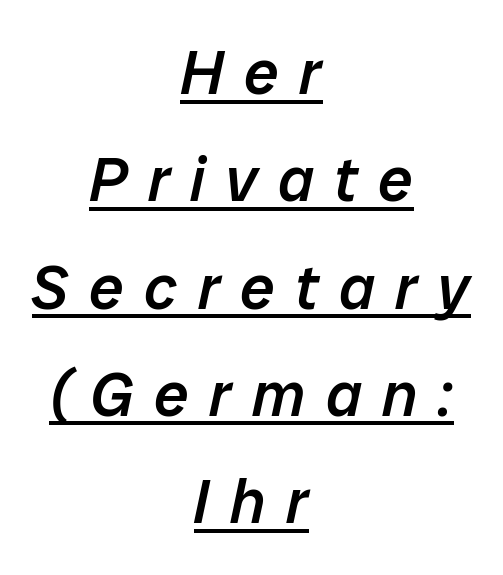
Does the lettering tilt? It does — this is italic. Caption: multi-line text, centered on the measure. Spacing verdict: proportional, widths tailored to each character. The rendered words wear a rule along their underside. Does extra space separate the letters? Yes, quite a lot of it.
